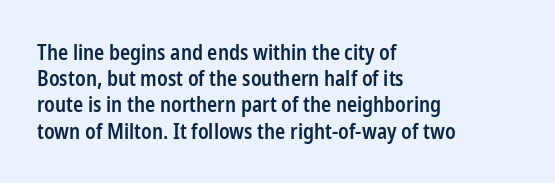
Just letters on the line, the space beneath them empty. Evenly set lines give the paragraph a standard silhouette. Compared with a centered layout, this one pins lines to the left instead. Letter spacing: default.
